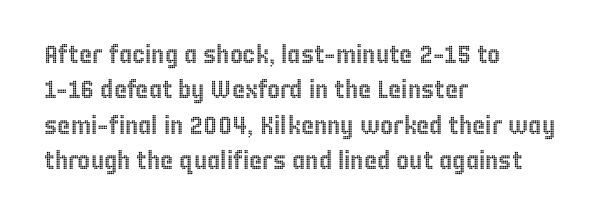
Q: Is the text italic (slanted)? A: No, it is upright.
Q: Is the text underlined? A: No.
Q: How is the paragraph aligned? A: Left-aligned.
Q: Is the spacing between letters normal or unusually wide? A: Normal.
Q: Is the spacing between lines tight, normal or loose? A: Normal.
